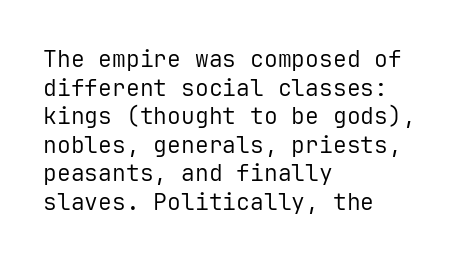
{"italic": "no", "bold": "no", "underline": "no", "align": "left", "line_spacing_ratio": 1.24, "letter_spacing": "normal", "letter_spacing_em": 0.0, "glyph_px": 23}
